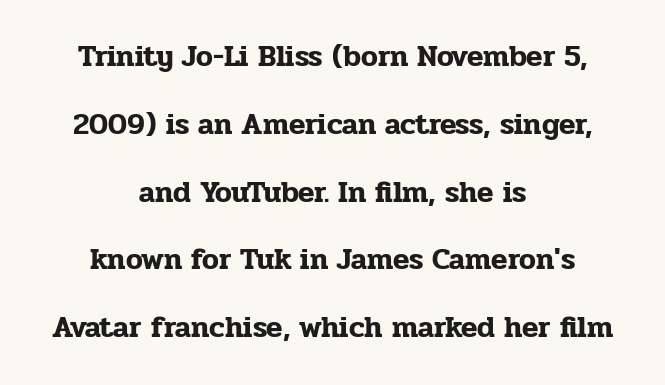
Proportional: the letters do not fall into vertical columns. The rendering uses a large line-height, opening up the rows. Underlining? Definitely not there. Italic? Not at all — the glyphs are vertical. Does the type have serifs? Yes, each stem ends in a small foot.
